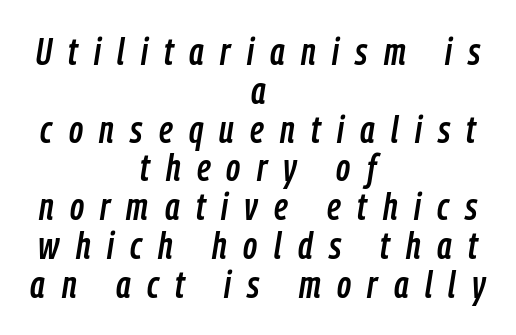
The rendering uses a small line-height, squeezing the rows. When letters slant like this, we call the style italic. The space beneath each line is pristine and unruled. Words appear elongated and porous because spacing is wide. Layout note: lines centered. Do the characters align in a grid? No, the font is proportional.
